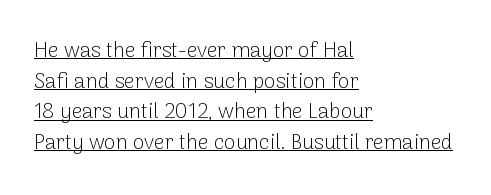
Q: Is the text bold? A: No.
Q: Is the text italic (slanted)? A: No, it is upright.
Q: Is the text underlined? A: Yes.
Q: How is the paragraph aligned? A: Left-aligned.
Q: Is the spacing between letters normal or unusually wide? A: Normal.
Q: Is the spacing between lines tight, normal or loose? A: Normal.
